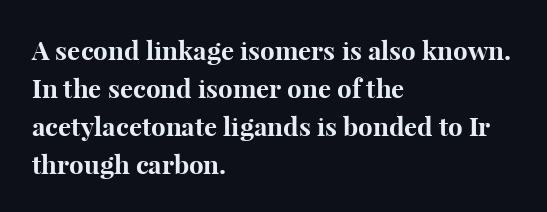
The image shows 26 px bold type, upright; set left-aligned, normal line spacing (1.46x), normal letter spacing, not underlined.
